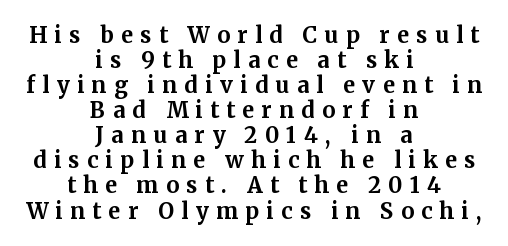
The image shows 22 px bold type, upright; set centered, tight line spacing (1.14x), unusually wide letter spacing (+0.33 em), not underlined.
